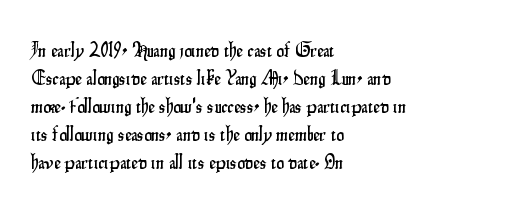
If you measured baseline to baseline, you'd find a middling distance. Descenders are the only things crossing below the line. The lines in this sample share a left origin and differ only in where they stop. Letter spacing: default. Quick note: not italic, upright.
